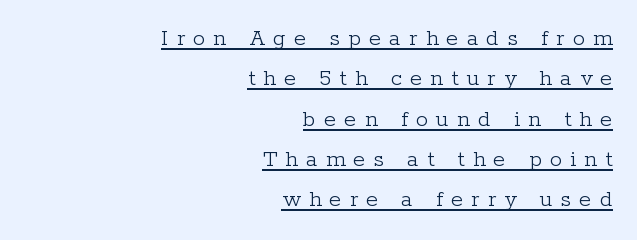
Each new line begins a customary step beneath the previous one. The ragged edge is on the left, which tells us the setting is flush right. Underlined type. The type sits square on the baseline with zero lean. These glyphs show unthickened strokes, regular width or finer.
